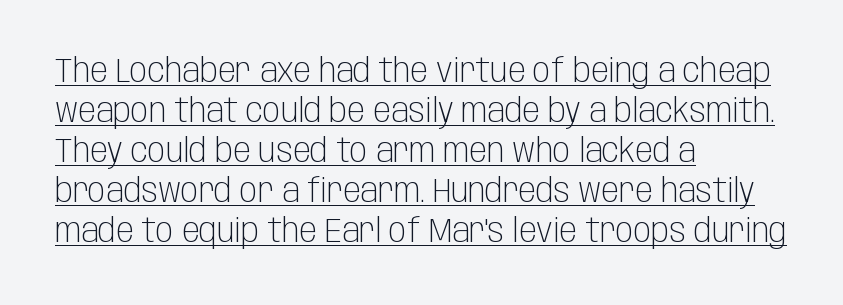
Is the type heavy? It reads as light-to-regular instead. The rendering uses natural spacing where letterforms have individual widths. Is there any slant? The stems are plumb. Default kerning and tracking; the words read as compact shapes. Underline: present.
